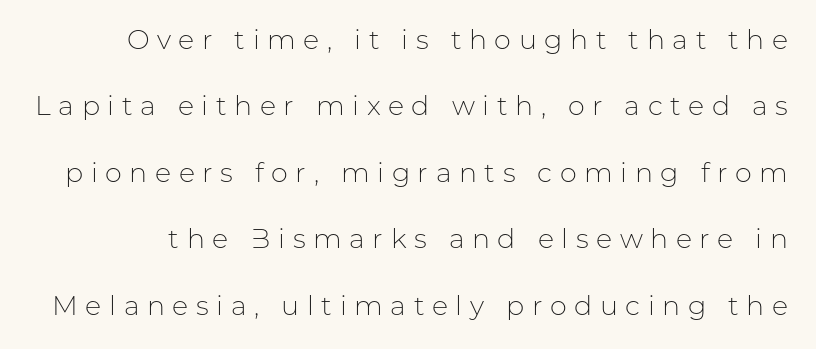
{"italic": "no", "bold": "no", "underline": "no", "line_spacing": "loose", "line_spacing_ratio": 2.46, "letter_spacing": "wide", "letter_spacing_em": 0.28, "glyph_px": 27}
